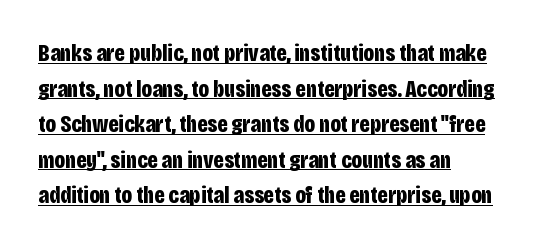
Q: Is the text bold? A: Yes.
Q: Is the text italic (slanted)? A: No, it is upright.
Q: Is the text underlined? A: Yes.
Q: How is the paragraph aligned? A: Left-aligned.
Q: Is the spacing between letters normal or unusually wide? A: Normal.
Q: Is the spacing between lines tight, normal or loose? A: Normal.
